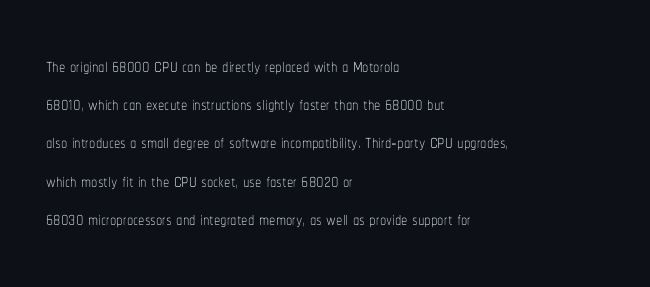
Q: Is the text bold? A: No.
Q: Is the text italic (slanted)? A: No, it is upright.
Q: Is the text underlined? A: No.
Q: How is the paragraph aligned? A: Left-aligned.
Q: Is the spacing between letters normal or unusually wide? A: Normal.
Q: Is the spacing between lines tight, normal or loose? A: Normal.
